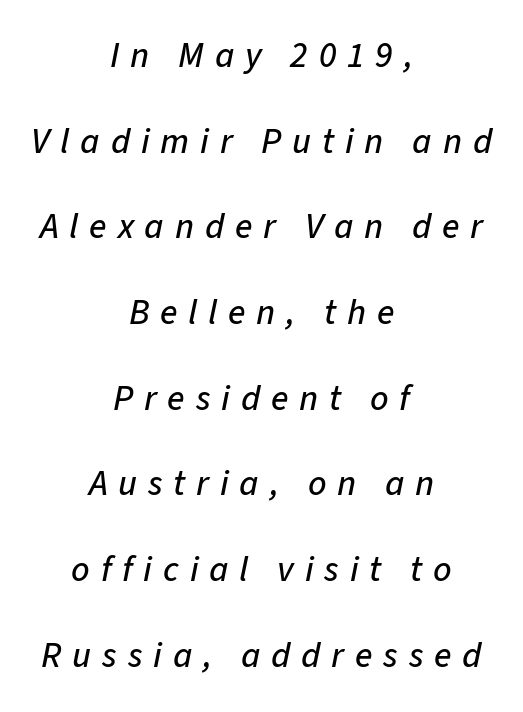
The face used here has a pronounced slope to its letters. Baseline-to-baseline distance is far greater than the letter height. Here the glyphs are tracked loosely, breaking word shapes into spaced letters. The words here are not underlined.
